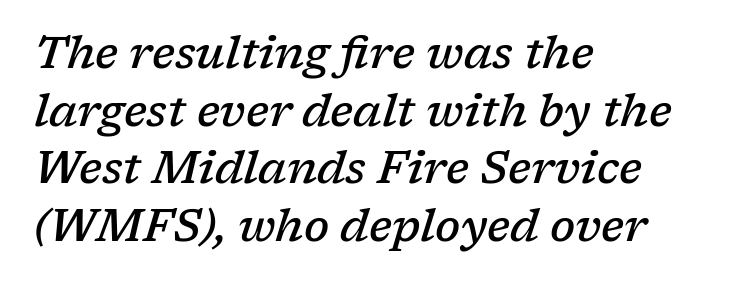
A bare baseline throughout the passage. The lines sit at an ordinary, default distance from one another. Style check: oblique. Character widths vary here, with narrow letters taking less room than wide ones.
